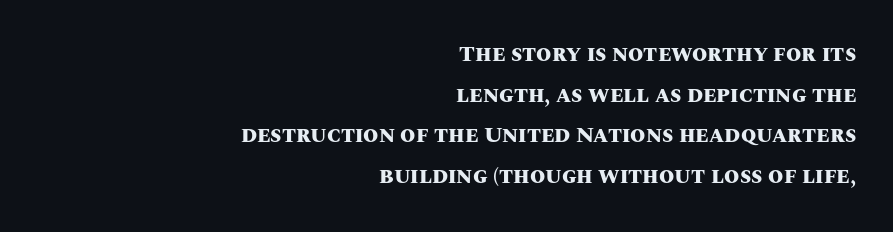
Q: Is the text bold? A: Yes.
Q: Is the text italic (slanted)? A: No, it is upright.
Q: Is the text underlined? A: No.
Q: How is the paragraph aligned? A: Right-aligned.
Q: Is the spacing between letters normal or unusually wide? A: Normal.
